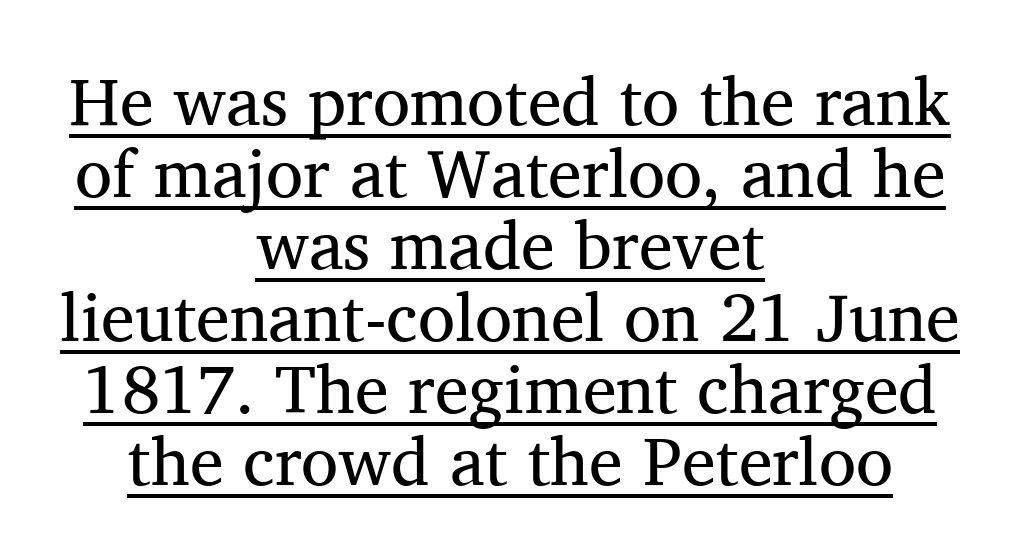
The image shows 68 px regular-weight serif type, upright; set centered, tight line spacing (1.06x), normal letter spacing, underlined; medium stroke contrast and a medium x-height.
